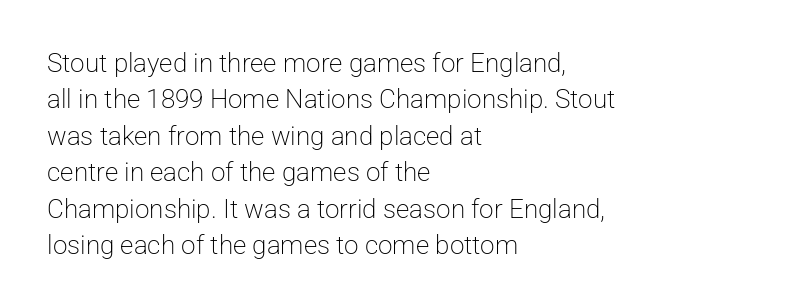
Short and long lines alike share a common starting point at left. The typeface has the unassuming heft of standard copy or less. Is the letter spacing exaggerated? No — it looks like the ordinary default. Has an underline been added? It has not. Posture: vertical.
